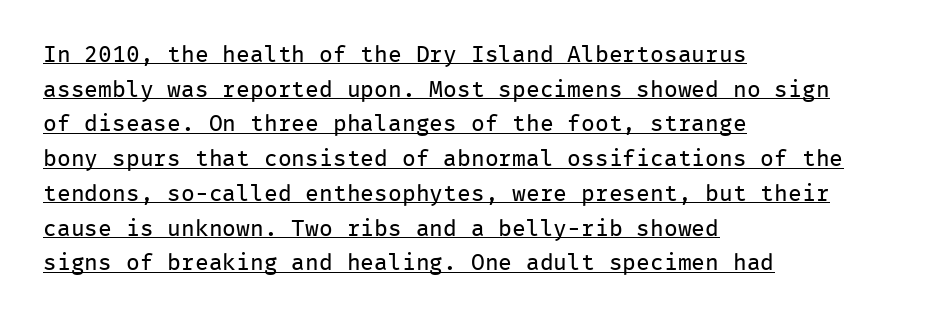
Q: Is the text bold? A: No.
Q: Is the text italic (slanted)? A: No, it is upright.
Q: Is the text underlined? A: Yes.
Q: How is the paragraph aligned? A: Left-aligned.
Q: Is the spacing between letters normal or unusually wide? A: Normal.
Q: Is the spacing between lines tight, normal or loose? A: Normal.
